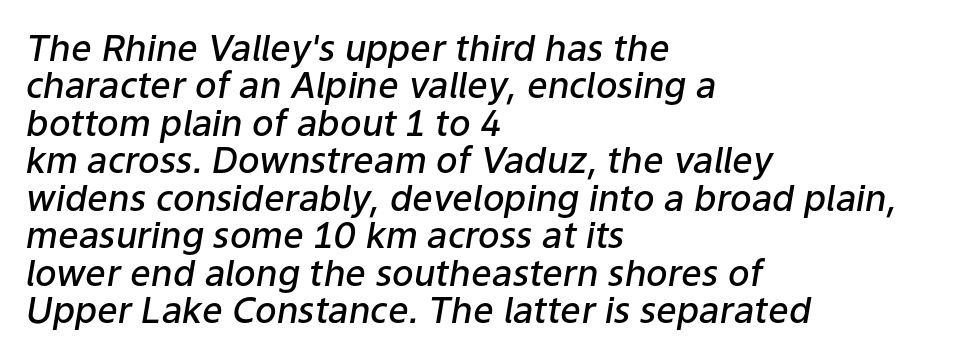
The image shows 36 px semibold type, italic (leaning right); set left-aligned, tight line spacing (1.04x), normal letter spacing, not underlined; low stroke contrast and a medium x-height.
